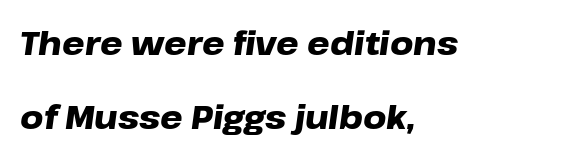
Q: Is the text bold? A: Yes.
Q: Is the text italic (slanted)? A: Yes, it leans right by about 8 degrees.
Q: Is the text underlined? A: No.
Q: How is the paragraph aligned? A: Left-aligned.
Q: Is the spacing between letters normal or unusually wide? A: Normal.
Q: Is the spacing between lines tight, normal or loose? A: Loose.
Q: Width (condensed, normal, or wide)? A: Wide.
Q: Stroke contrast? A: Low.
Q: x-height? A: Medium.
Q: Monospaced? A: No.
